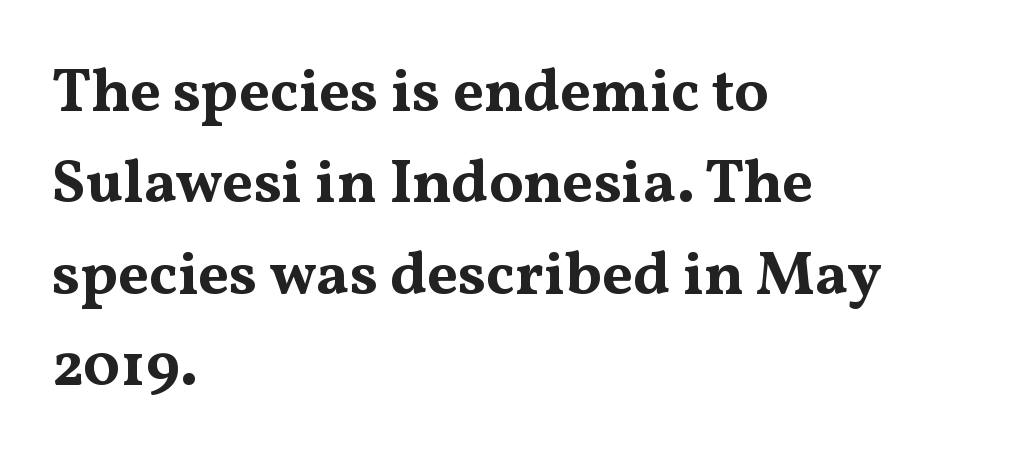
{"serif": "yes", "italic": "no", "bold": "yes", "weight": "bold", "width": "wide", "stroke_contrast": "medium", "x_height": "medium", "monospaced": "no", "underline": "no", "align": "left", "line_spacing": "normal", "line_spacing_ratio": 1.5, "letter_spacing": "normal", "letter_spacing_em": 0.0, "glyph_px": 61}
